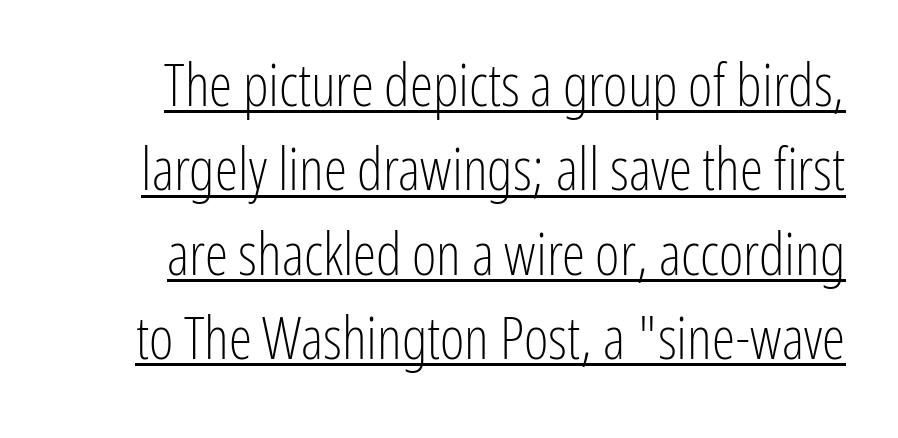
{"serif": "no", "italic": "no", "bold": "no", "weight": "light", "width": "condensed", "stroke_contrast": "low", "x_height": "medium", "monospaced": "no", "underline": "yes", "line_spacing": "normal", "line_spacing_ratio": 1.43, "letter_spacing": "normal", "letter_spacing_em": 0.0, "glyph_px": 59}
